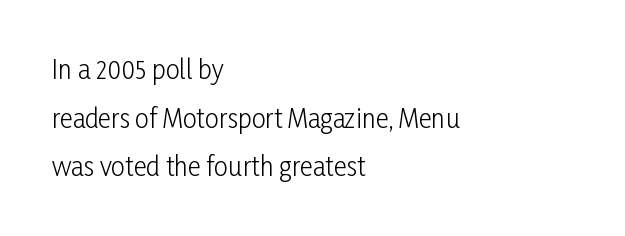
The image shows 25 px text type, upright; set left-aligned, loose line spacing (1.95x), normal letter spacing, not underlined.
